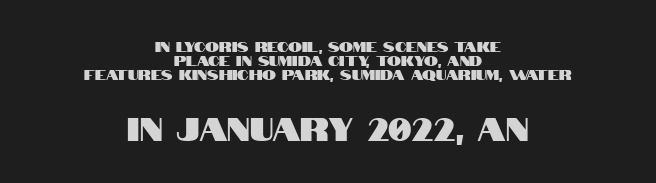
The image shows 32 px condensed sans-serif type, upright; set centered, tight line spacing (1.0x), normal letter spacing, not underlined; the second (bottom) block is 2.29x larger; high stroke contrast and a large x-height.
